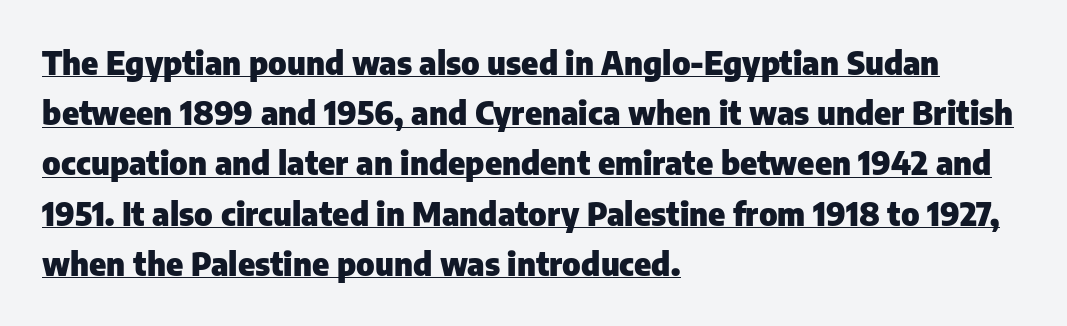
These lines are rendered in a variable-pitch font. The letters are bold, with thick, heavy strokes. Typographically, this falls in the sans-serif category. Spacing between characters is what you'd get straight out of the box.
